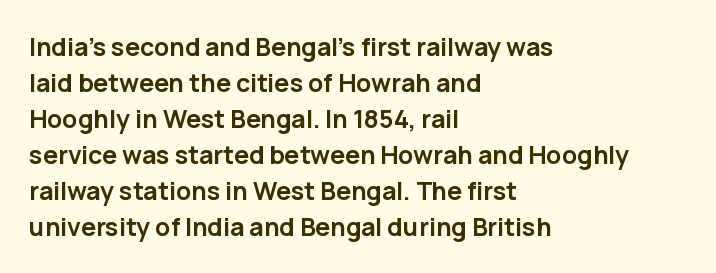
Q: Is the text bold? A: Yes.
Q: Is the text italic (slanted)? A: No, it is upright.
Q: Is the text underlined? A: No.
Q: How is the paragraph aligned? A: Left-aligned.
Q: Is the spacing between letters normal or unusually wide? A: Normal.
Q: Is the spacing between lines tight, normal or loose? A: Normal.
